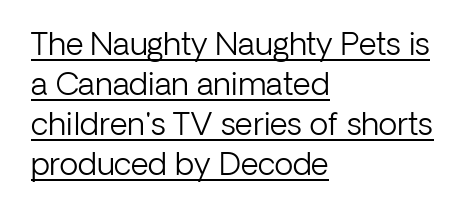
Posture: upright roman. Each new line begins a customary step beneath the previous one. The sample's only ornament is a line tracing under the words. These glyphs show unthickened strokes, regular width or finer.
